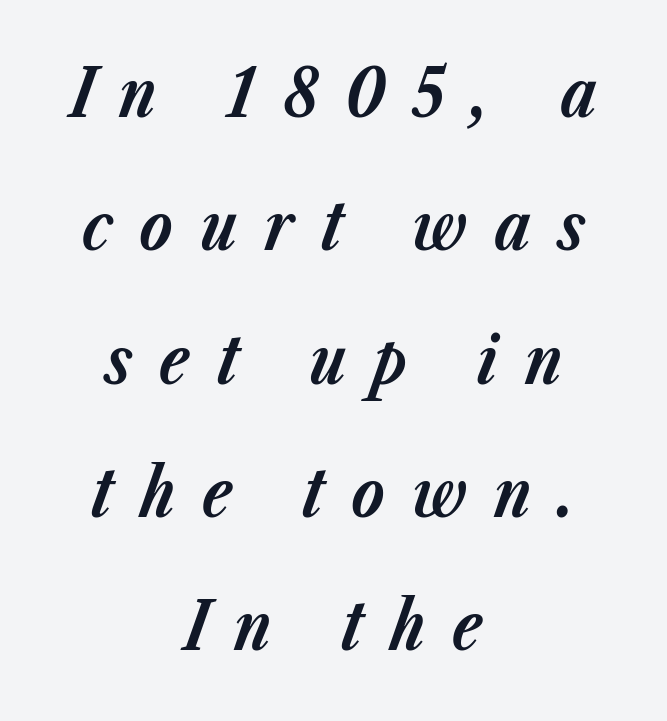
Q: Is the text bold? A: Yes.
Q: Is the text italic (slanted)? A: Yes, it leans right by about 23 degrees.
Q: Is the text underlined? A: No.
Q: How is the paragraph aligned? A: Centered.
Q: Is the spacing between letters normal or unusually wide? A: Unusually wide.
Q: Is the spacing between lines tight, normal or loose? A: Loose.
Q: Width (condensed, normal, or wide)? A: Normal.
Q: Stroke contrast? A: Low.
Q: x-height? A: Medium.
Q: Monospaced? A: No.
